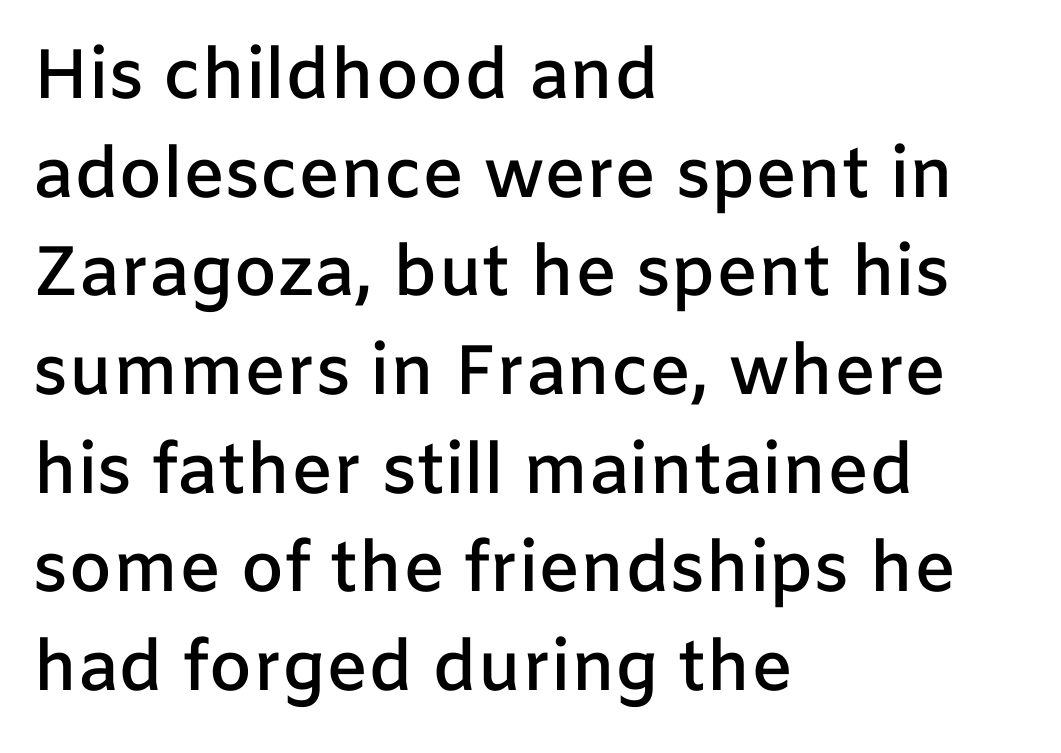
The image shows 70 px semibold sans-serif type, upright; set left-aligned, normal line spacing (1.41x), normal letter spacing, not underlined; low stroke contrast and a medium x-height.
